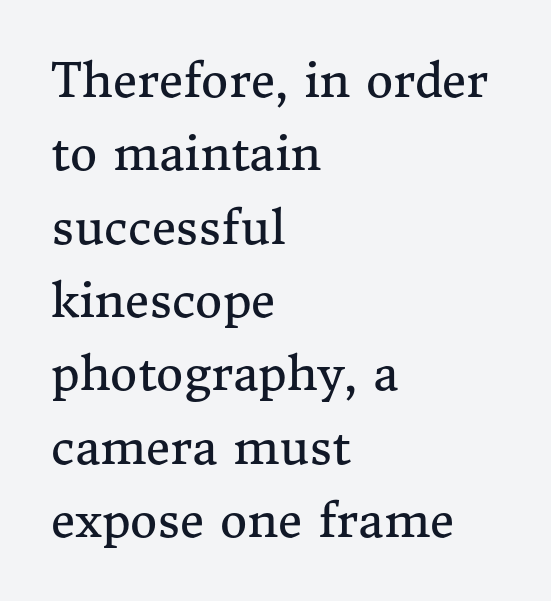
Q: Is the text bold? A: No.
Q: Is the text italic (slanted)? A: No, it is upright.
Q: Is the typeface a serif or a sans-serif typeface? A: Serif.
Q: Is the text underlined? A: No.
Q: How is the paragraph aligned? A: Left-aligned.
Q: Is the spacing between letters normal or unusually wide? A: Normal.
Q: Is the spacing between lines tight, normal or loose? A: Normal.
Q: Width (condensed, normal, or wide)? A: Normal.
Q: Stroke contrast? A: Medium.
Q: x-height? A: Medium.
Q: Monospaced? A: No.
